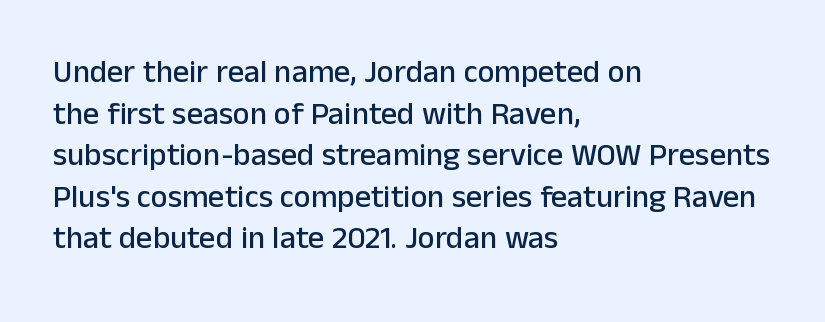
{"serif": "no", "italic": "no", "width": "normal", "stroke_contrast": "low", "x_height": "medium", "monospaced": "no", "underline": "no", "align": "left", "line_spacing": "normal", "line_spacing_ratio": 1.3, "letter_spacing": "normal", "letter_spacing_em": 0.0, "glyph_px": 32}
